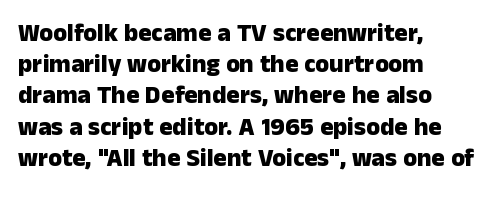
Caption: standard tracking, unaltered. Weight: bold. Line beginnings align vertically; line endings do not. The type sits square on the baseline with zero lean.
